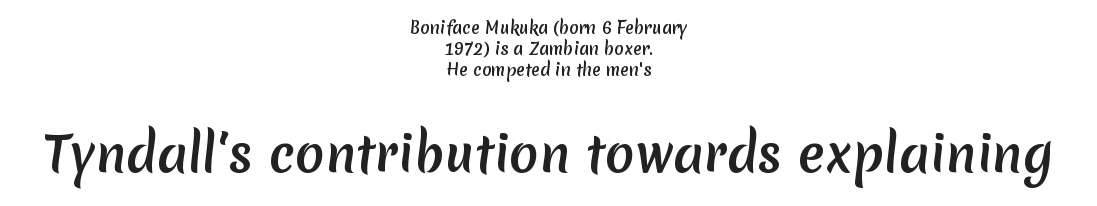
The image shows 49 px sans-serif type; set centered, normal line spacing (1.31x), normal letter spacing, not underlined; the second (bottom) block is 3.06x larger; medium stroke contrast and a medium x-height.
